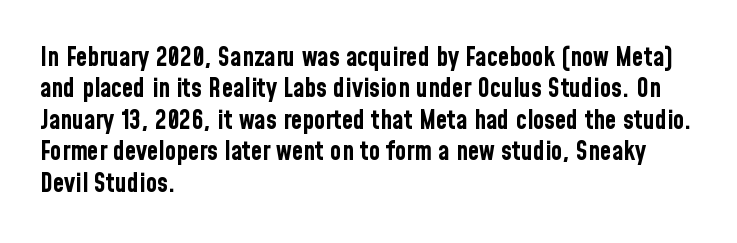
{"italic": "no", "bold": "yes", "underline": "no", "align": "left", "line_spacing_ratio": 1.21, "letter_spacing": "normal", "letter_spacing_em": 0.0, "glyph_px": 26}
